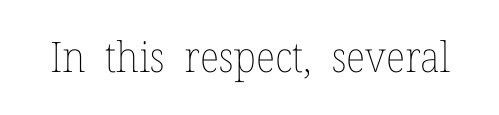
The image shows 42 px thin type, upright; set normal letter spacing, not underlined; low stroke contrast and a medium x-height.
